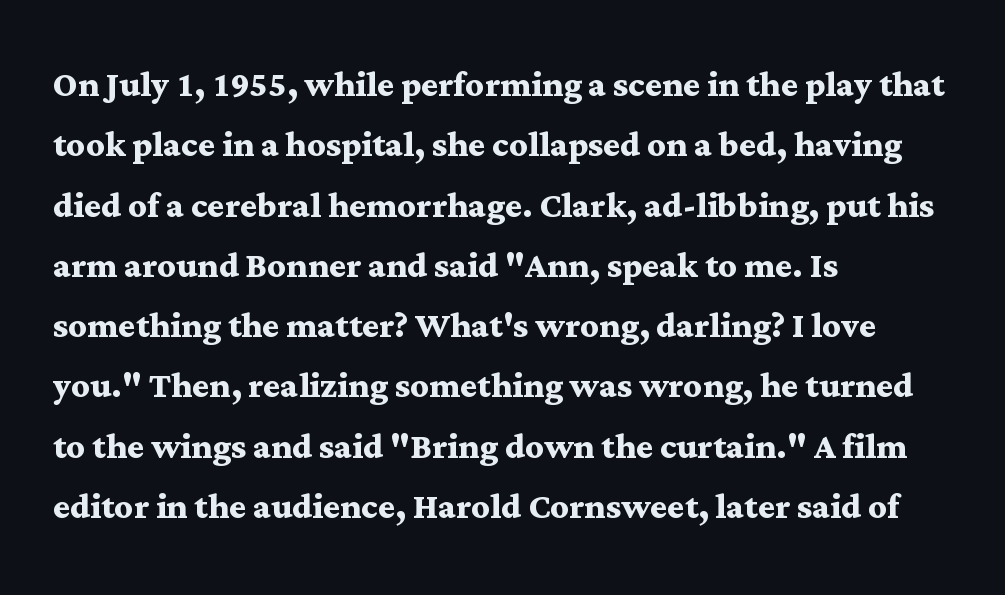
This rendering employs a face with finishing strokes, i.e., a serif. Horizontally, the lines are justified to the leading edge only. Spacing verdict: proportional, widths tailored to each character. Does extra space separate the letters? No, they use regular spacing.
